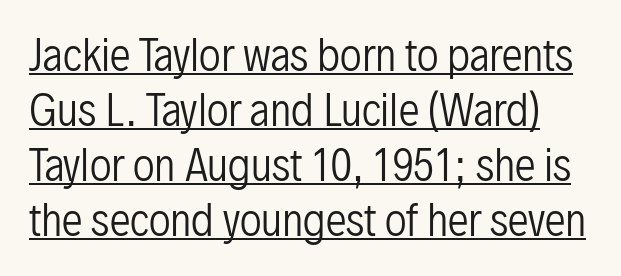
The strokes are not fattened; the text isn't bold. This sample has the flowing, uneven cadence of proportional lettering. This sample uses a sans-serif face. The passage shown stacks its lines at a standard gap.
